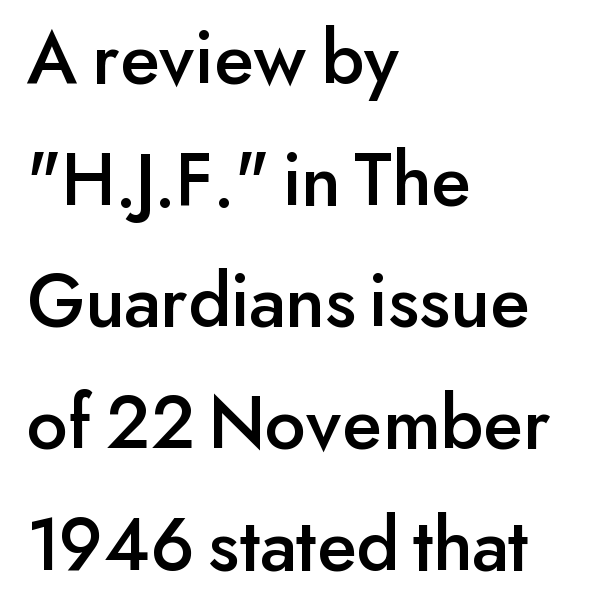
The image shows 78 px sans-serif type, upright; set left-aligned, normal line spacing (1.56x), normal letter spacing, not underlined; low stroke contrast and a small x-height.
